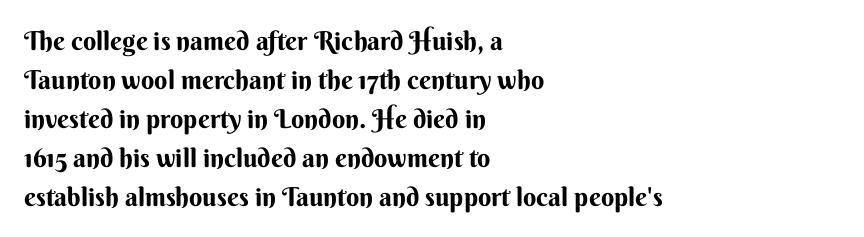
The image shows 26 px bold type, upright; set left-aligned, normal line spacing (1.5x), normal letter spacing, not underlined.
